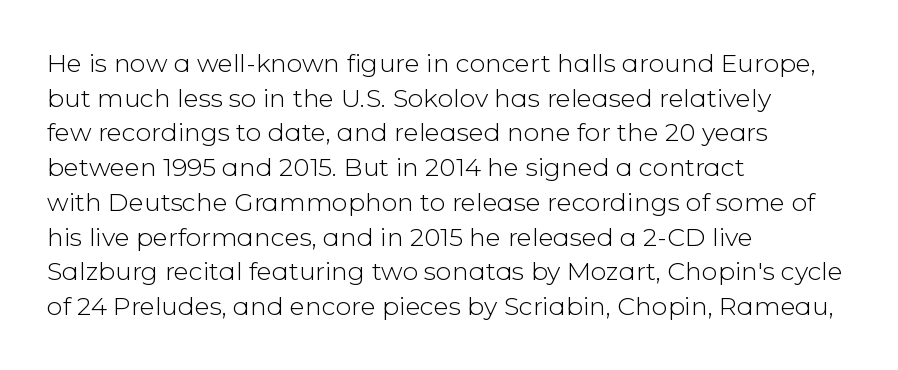
{"italic": "no", "bold": "no", "underline": "no", "align": "left", "line_spacing": "normal", "line_spacing_ratio": 1.39, "letter_spacing": "normal", "letter_spacing_em": 0.0, "glyph_px": 25}
